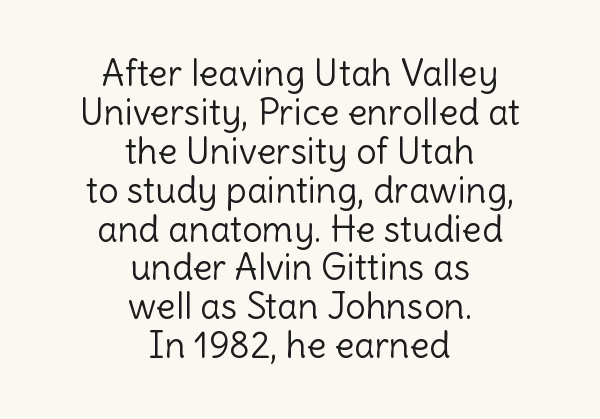
Q: Is the text bold? A: No.
Q: Is the text italic (slanted)? A: No, it is upright.
Q: Is the typeface a serif or a sans-serif typeface? A: Sans-serif.
Q: Is the text underlined? A: No.
Q: How is the paragraph aligned? A: Centered.
Q: Is the spacing between letters normal or unusually wide? A: Normal.
Q: Is the spacing between lines tight, normal or loose? A: Tight.
Q: Width (condensed, normal, or wide)? A: Normal.
Q: x-height? A: Medium.
Q: Monospaced? A: No.
